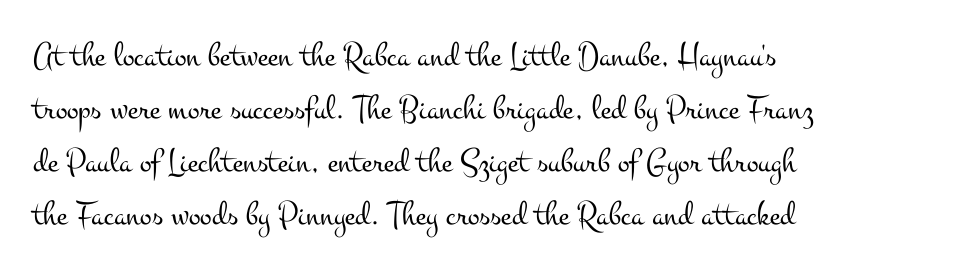
Q: Is the text bold? A: No.
Q: Is the text italic (slanted)? A: Yes.
Q: Is the typeface a serif or a sans-serif typeface? A: Serif.
Q: Is the text underlined? A: No.
Q: How is the paragraph aligned? A: Left-aligned.
Q: Is the spacing between letters normal or unusually wide? A: Normal.
Q: Is the spacing between lines tight, normal or loose? A: Normal.
Q: Width (condensed, normal, or wide)? A: Wide.
Q: Stroke contrast? A: Medium.
Q: x-height? A: Small.
Q: Monospaced? A: No.
